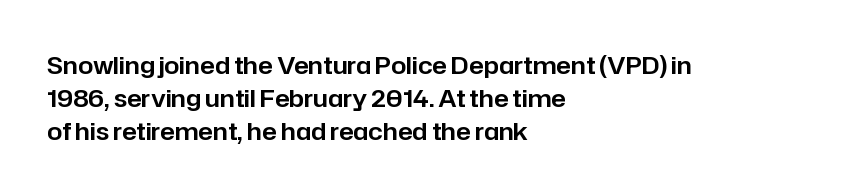
The type sits square on the baseline with zero lean. Students, observe: this is what conventionally led text looks like. Notice how the passage keeps a crisp vertical edge on the left only. Lines of text with bare space underneath.
